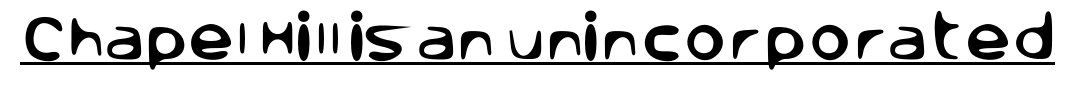
Q: Is the text italic (slanted)? A: No, it is upright.
Q: Is the typeface a serif or a sans-serif typeface? A: Sans-serif.
Q: Is the text underlined? A: Yes.
Q: Is the spacing between letters normal or unusually wide? A: Normal.
Q: Width (condensed, normal, or wide)? A: Normal.
Q: Stroke contrast? A: Low.
Q: x-height? A: Large.
Q: Monospaced? A: No.
